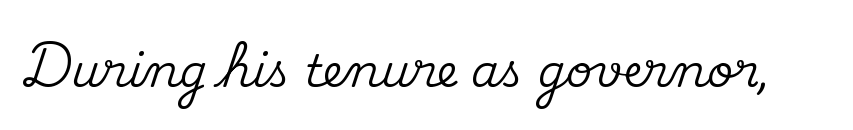
{"serif": "yes", "width": "normal", "stroke_contrast": "medium", "x_height": "small", "monospaced": "no", "underline": "no", "letter_spacing": "normal", "letter_spacing_em": 0.0, "glyph_px": 45}
